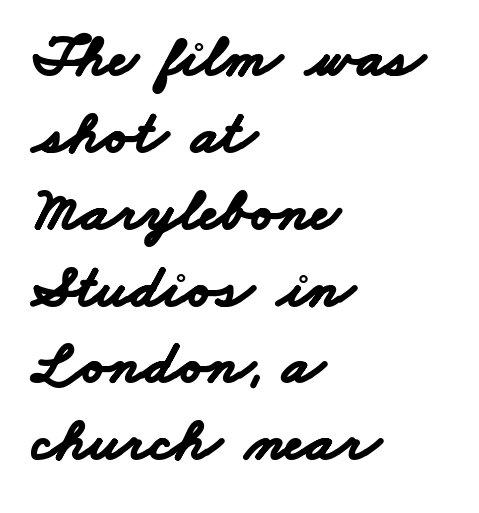
The image shows 61 px bold, wide sans-serif type; set left-aligned, normal line spacing (1.26x), normal letter spacing, not underlined; low stroke contrast and a small x-height.
